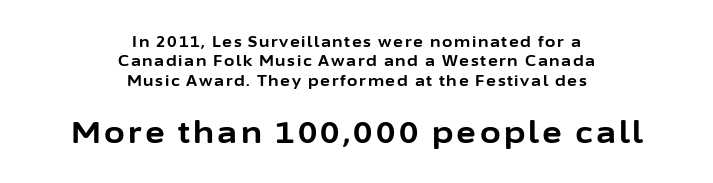
Students, this is bold: see how much ink each stroke carries. Vertical strokes here are truly vertical. Unmarked baselines from the first word to the last. Successive baselines arrive at the customary interval. Each line is balanced around a shared central axis.
